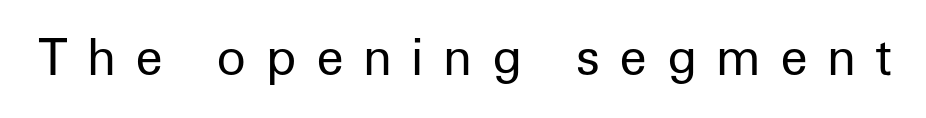
The image shows 49 px regular-weight sans-serif type, upright; set unusually wide letter spacing (+0.39 em), not underlined; low stroke contrast and a medium x-height.
